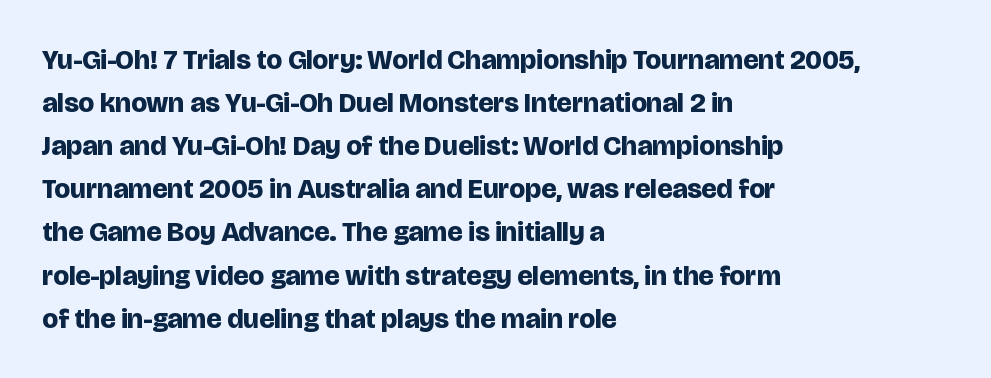
The image shows 28 px bold sans-serif type, upright; set left-aligned, normal line spacing (1.54x), normal letter spacing, not underlined; low stroke contrast and a large x-height.
